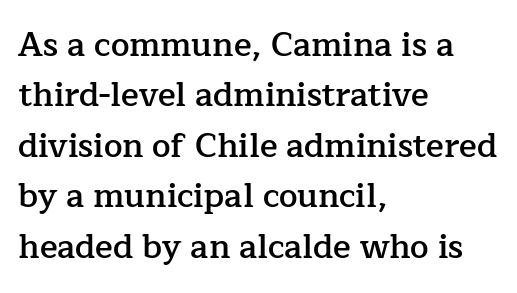
Q: Is the text bold? A: Semi-bold.
Q: Is the text italic (slanted)? A: No, it is upright.
Q: Is the typeface a serif or a sans-serif typeface? A: Serif.
Q: Is the text underlined? A: No.
Q: How is the paragraph aligned? A: Left-aligned.
Q: Is the spacing between letters normal or unusually wide? A: Normal.
Q: Is the spacing between lines tight, normal or loose? A: Normal.
Q: Width (condensed, normal, or wide)? A: Normal.
Q: Stroke contrast? A: Low.
Q: x-height? A: Medium.
Q: Monospaced? A: No.
